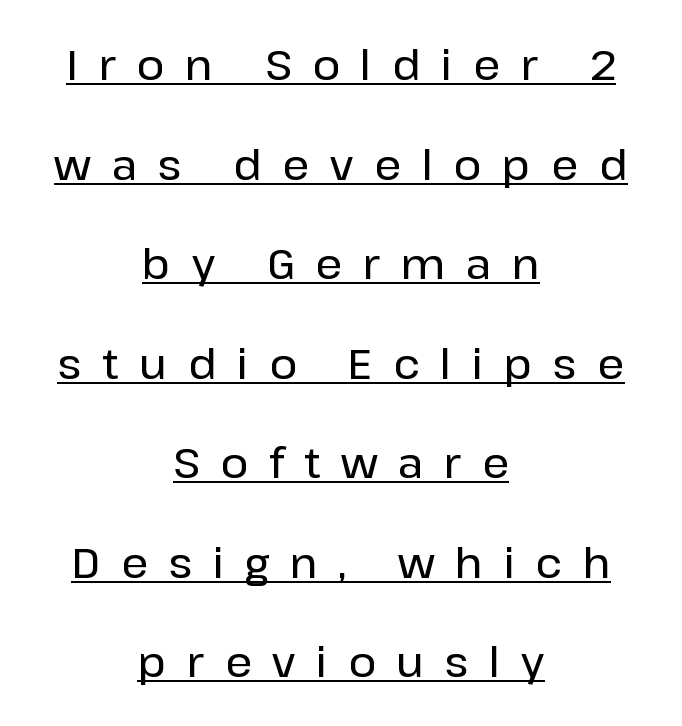
Students, observe: this is what heavily led, spacious text looks like. You can tell from the bare stems that sans-serif type was used. Honestly, the letter spacing is so wide it's the main thing you notice. The face used here appears with an underline applied. This sample has the flowing, uneven cadence of proportional lettering. Ordinary non-slanted type is in use.
